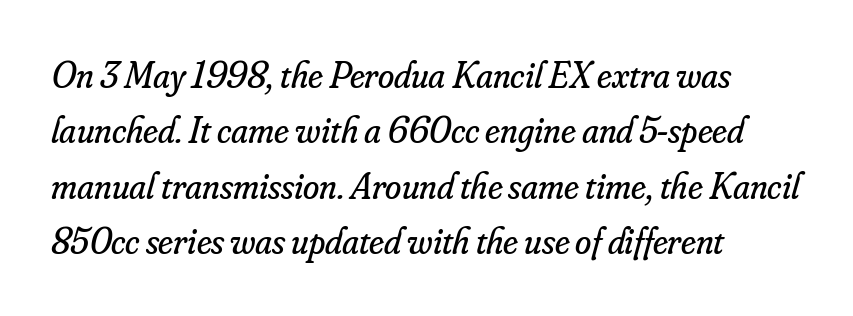
Q: Is the text bold? A: No.
Q: Is the text italic (slanted)? A: Yes, it leans right by about 16 degrees.
Q: Is the typeface a serif or a sans-serif typeface? A: Serif.
Q: Is the text underlined? A: No.
Q: How is the paragraph aligned? A: Left-aligned.
Q: Is the spacing between letters normal or unusually wide? A: Normal.
Q: Is the spacing between lines tight, normal or loose? A: Normal.
Q: Width (condensed, normal, or wide)? A: Normal.
Q: Stroke contrast? A: Low.
Q: x-height? A: Small.
Q: Monospaced? A: No.
